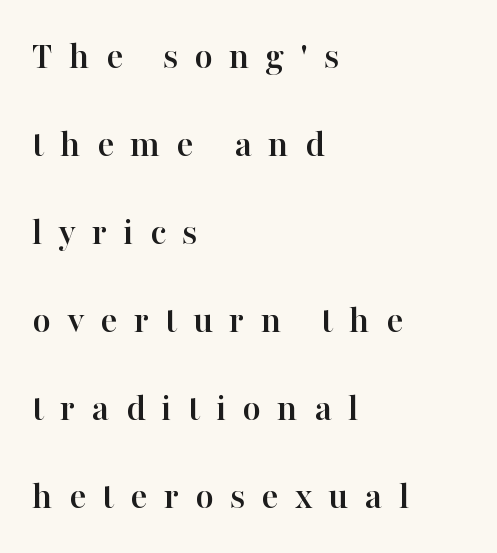
{"serif": "yes", "italic": "no", "width": "normal", "stroke_contrast": "high", "x_height": "medium", "monospaced": "no", "underline": "no", "align": "left", "line_spacing": "loose", "line_spacing_ratio": 2.2, "letter_spacing": "wide", "letter_spacing_em": 0.4, "glyph_px": 40}
